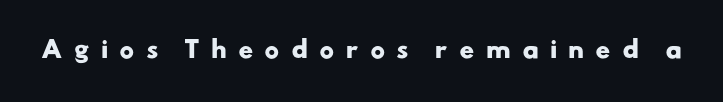
Each row of text sits above clean, open space. In terms of letterspacing, this is a distinctly airy, spread setting. The glyphs have the mass of a bold cut.
